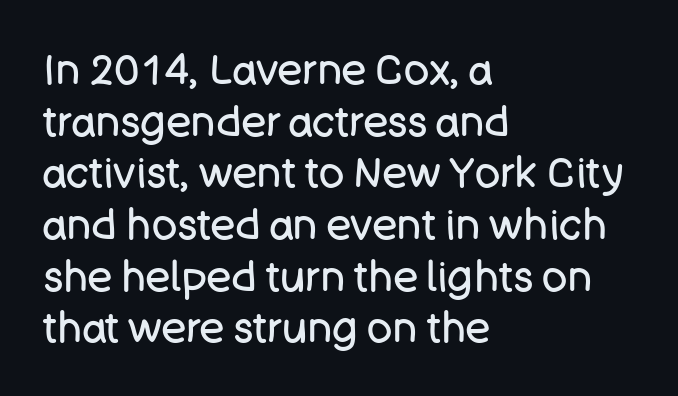
The glyphs in this specimen are sans serif. Is the block centered? No — it sits flush against the left margin. Unlike italic type, these characters show no tilt at all. Type without underlining.
